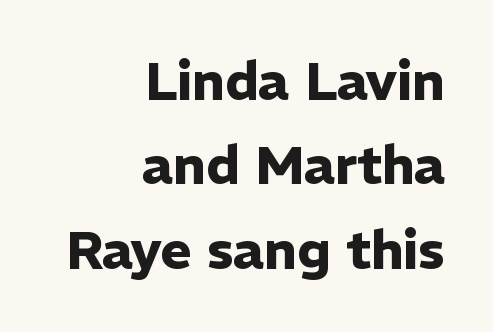
{"serif": "no", "italic": "no", "bold": "yes", "weight": "heavy", "width": "normal", "stroke_contrast": "low", "x_height": "medium", "monospaced": "no", "underline": "no", "align": "right", "line_spacing": "normal", "line_spacing_ratio": 1.59, "letter_spacing": "normal", "letter_spacing_em": 0.0, "glyph_px": 53}
